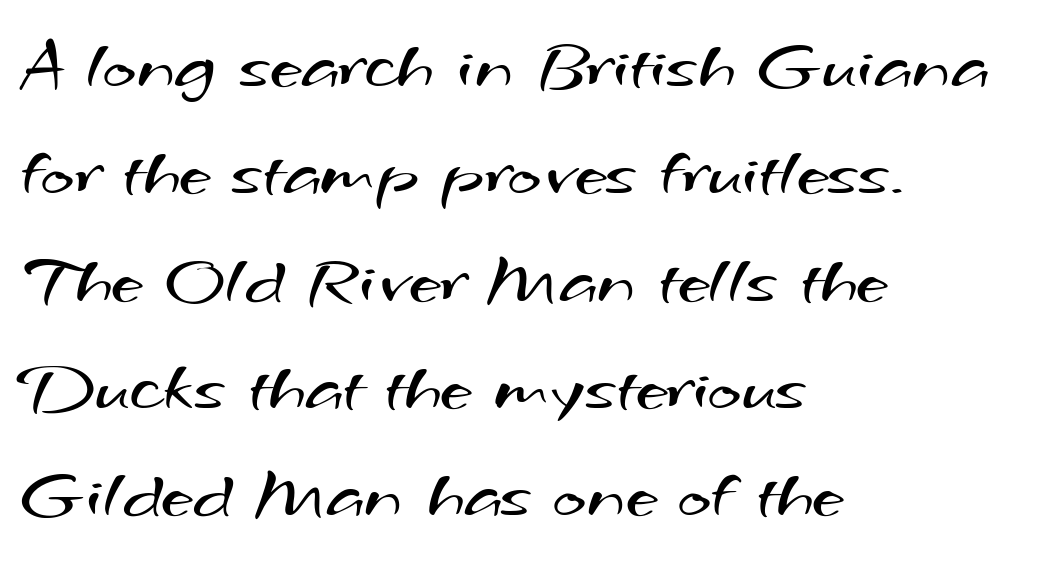
Q: Is the text bold? A: No.
Q: Is the typeface a serif or a sans-serif typeface? A: Sans-serif.
Q: Is the text underlined? A: No.
Q: How is the paragraph aligned? A: Left-aligned.
Q: Is the spacing between letters normal or unusually wide? A: Normal.
Q: Is the spacing between lines tight, normal or loose? A: Normal.
Q: Width (condensed, normal, or wide)? A: Wide.
Q: Stroke contrast? A: Medium.
Q: x-height? A: Small.
Q: Monospaced? A: No.
